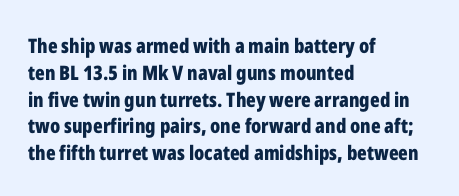
Q: Is the text bold? A: Yes.
Q: Is the text italic (slanted)? A: No, it is upright.
Q: Is the text underlined? A: No.
Q: How is the paragraph aligned? A: Left-aligned.
Q: Is the spacing between letters normal or unusually wide? A: Normal.
Q: Is the spacing between lines tight, normal or loose? A: Normal.
